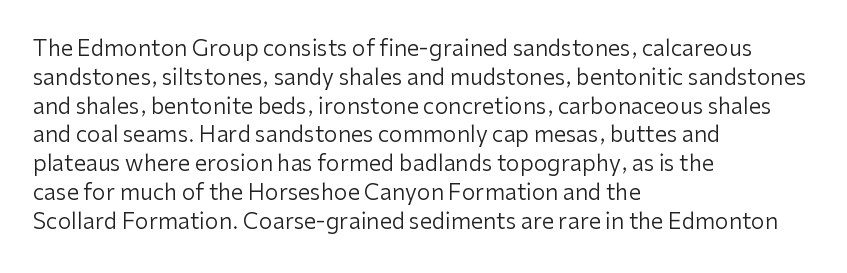
{"italic": "no", "bold": "no", "underline": "no", "align": "left", "line_spacing": "normal", "line_spacing_ratio": 1.31, "letter_spacing": "normal", "letter_spacing_em": 0.0, "glyph_px": 22}
